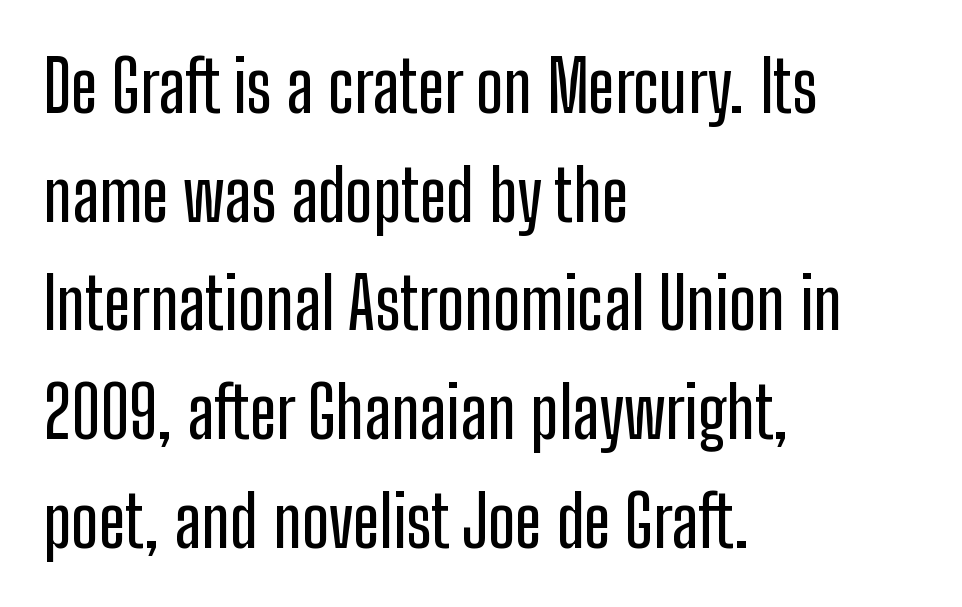
Q: Is the text italic (slanted)? A: No, it is upright.
Q: Is the typeface a serif or a sans-serif typeface? A: Sans-serif.
Q: Is the text underlined? A: No.
Q: How is the paragraph aligned? A: Left-aligned.
Q: Is the spacing between letters normal or unusually wide? A: Normal.
Q: Is the spacing between lines tight, normal or loose? A: Normal.
Q: Width (condensed, normal, or wide)? A: Condensed.
Q: Stroke contrast? A: Low.
Q: x-height? A: Medium.
Q: Monospaced? A: No.
